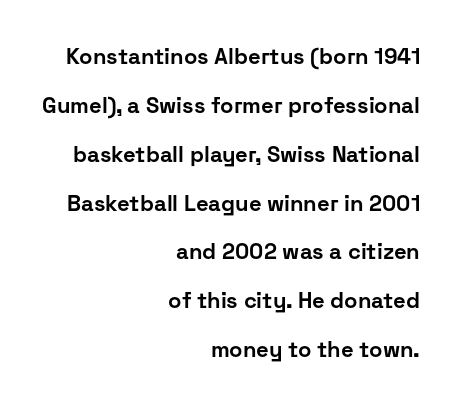
Q: Is the text bold? A: Yes.
Q: Is the text italic (slanted)? A: No, it is upright.
Q: Is the text underlined? A: No.
Q: How is the paragraph aligned? A: Right-aligned.
Q: Is the spacing between letters normal or unusually wide? A: Normal.
Q: Is the spacing between lines tight, normal or loose? A: Loose.
